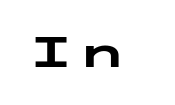
The image shows 42 px heavy, wide sans-serif type, upright; set not underlined; low stroke contrast and a medium x-height.
